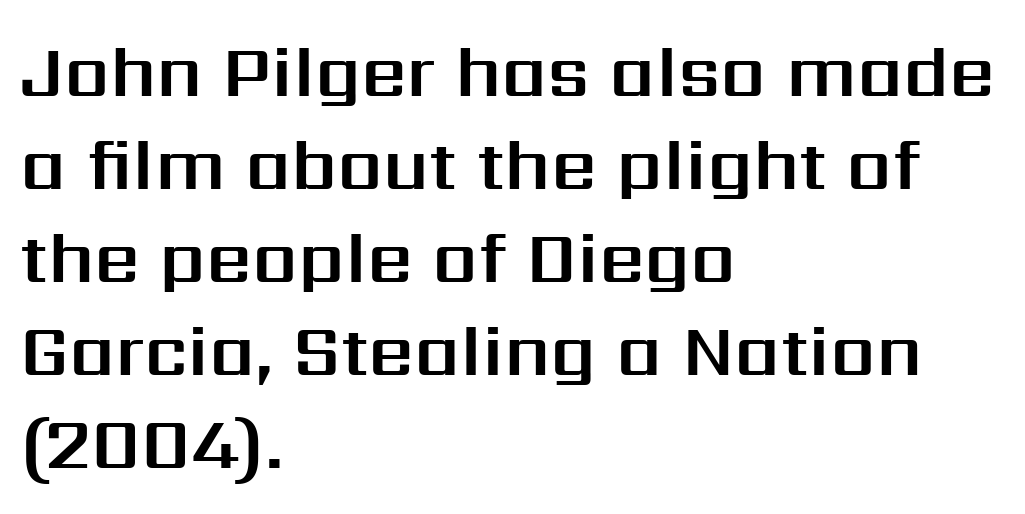
Q: Is the text italic (slanted)? A: No, it is upright.
Q: Is the typeface a serif or a sans-serif typeface? A: Sans-serif.
Q: Is the text underlined? A: No.
Q: How is the paragraph aligned? A: Left-aligned.
Q: Is the spacing between letters normal or unusually wide? A: Normal.
Q: Is the spacing between lines tight, normal or loose? A: Normal.
Q: Width (condensed, normal, or wide)? A: Normal.
Q: Stroke contrast? A: Medium.
Q: x-height? A: Medium.
Q: Monospaced? A: No.
